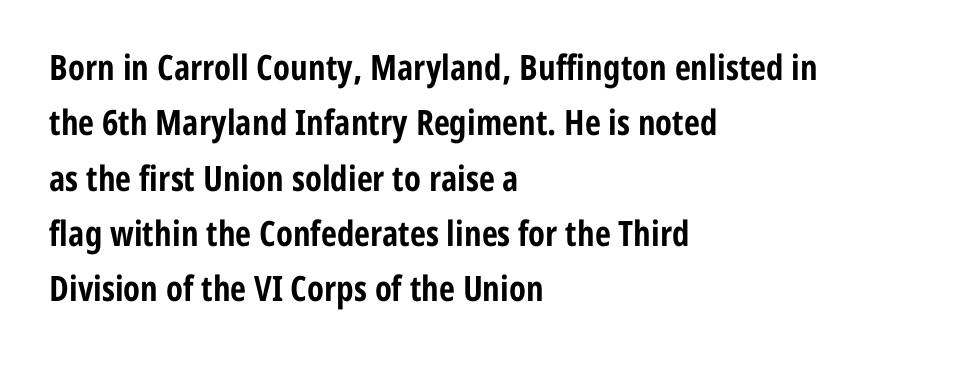
Underlining? Definitely not there. The rendering anchors every line to the left-hand side. Look at the tracking — it's just the regular setting, nothing added. What kind of face is this? One without serifs — a sans. The passage shown is typed in a proportional face where columns would drift. Strong, thick strokes mark this as bold type.
